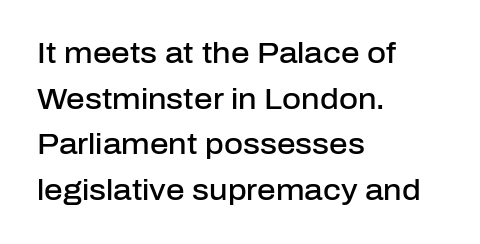
No word sits above an underline. Looks like regular typesetting: each glyph gets only the width it needs. Bold? Not quite — semibold, heavier than regular but stopping short. Style check: upright. The rag falls on the right side of this text block.
